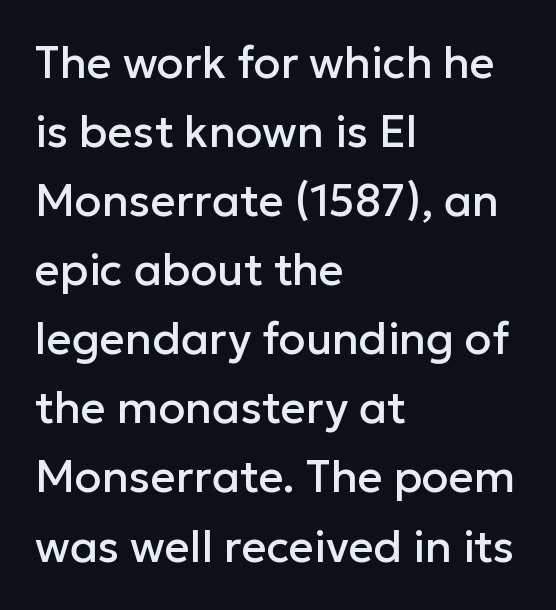
Regarding serifs, this sample does without them. Any mark beneath the type? The region is blank. Think of a printed novel: that variable character pitch is what you see here. The font's upright variant was chosen for this text.
